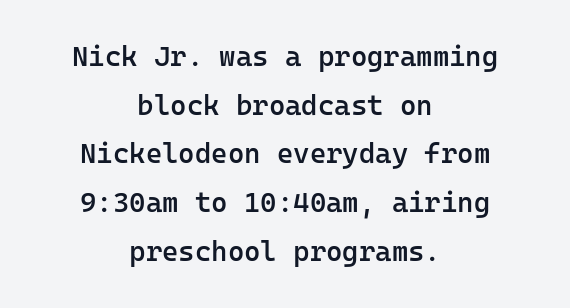
Q: Is the text bold? A: Semi-bold.
Q: Is the text italic (slanted)? A: No, it is upright.
Q: Is the typeface a serif or a sans-serif typeface? A: Sans-serif.
Q: Is the text underlined? A: No.
Q: How is the paragraph aligned? A: Centered.
Q: Is the spacing between letters normal or unusually wide? A: Normal.
Q: Width (condensed, normal, or wide)? A: Normal.
Q: Stroke contrast? A: Low.
Q: x-height? A: Medium.
Q: Monospaced? A: Yes.
